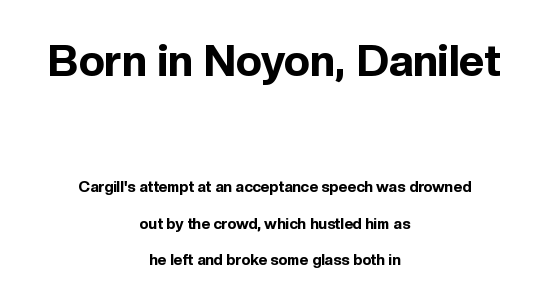
The passage shown begins with its larger block and ends with its smaller one. A clean baseline with only descenders dipping below it. This rendering employs a face without finishing strokes, i.e., a sans-serif. Rendered with straight, roman letterforms. The face used here is proportionally spaced, like ordinary book or web type. Does the weight exceed regular? Yes, all the way to bold.
